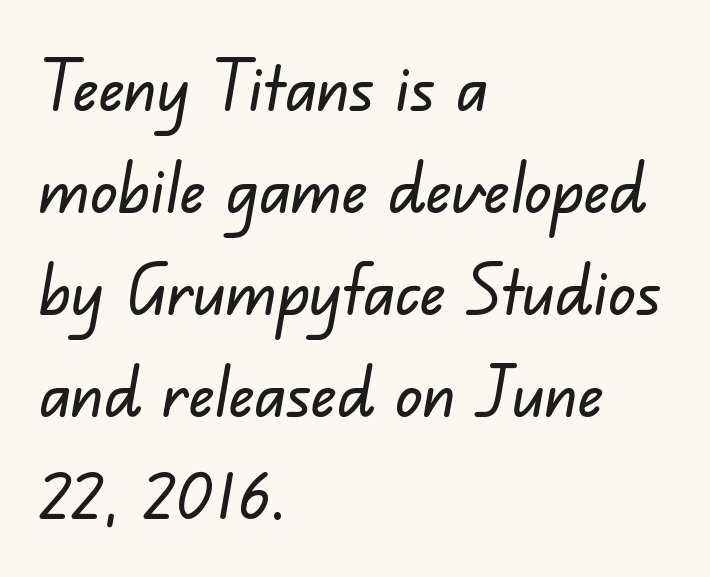
Q: Is the typeface a serif or a sans-serif typeface? A: Sans-serif.
Q: Is the text underlined? A: No.
Q: How is the paragraph aligned? A: Left-aligned.
Q: Is the spacing between letters normal or unusually wide? A: Normal.
Q: Is the spacing between lines tight, normal or loose? A: Normal.
Q: Width (condensed, normal, or wide)? A: Normal.
Q: Stroke contrast? A: Low.
Q: x-height? A: Small.
Q: Monospaced? A: No.
